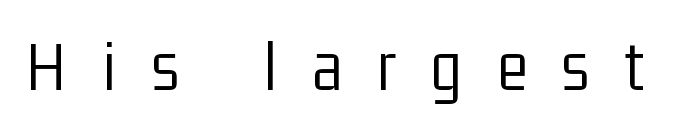
Q: Is the text bold? A: No.
Q: Is the text italic (slanted)? A: No, it is upright.
Q: Is the typeface a serif or a sans-serif typeface? A: Sans-serif.
Q: Is the text underlined? A: No.
Q: Is the spacing between letters normal or unusually wide? A: Unusually wide.
Q: Width (condensed, normal, or wide)? A: Condensed.
Q: Stroke contrast? A: Low.
Q: x-height? A: Medium.
Q: Monospaced? A: No.
